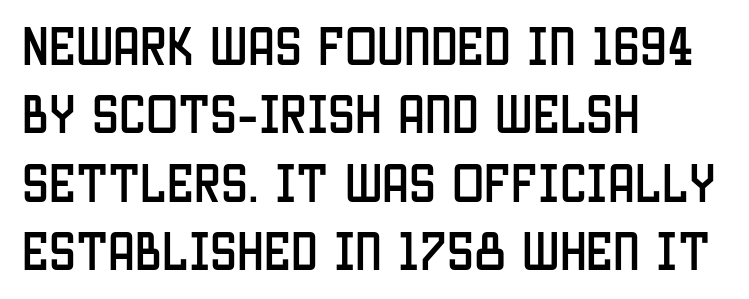
Every character sits straight up, as roman type does. Which margin do the lines hug? The left one — the right edge is uneven. The rendering keeps characters at their native spacing. Is this a fixed-width face? No — the glyphs have proportional, varying widths. Just letters on the line, the space beneath them empty.
